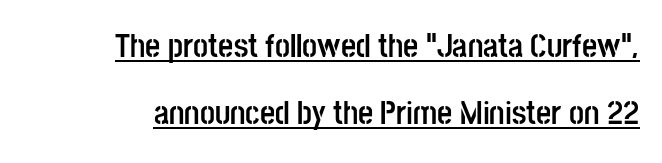
In terms of letterform style, serifs are entirely absent. The glyphs are accompanied by a horizontal stroke just below them. Think of a printed novel: that variable character pitch is what you see here. The leading is generous, giving the passage an open texture.
